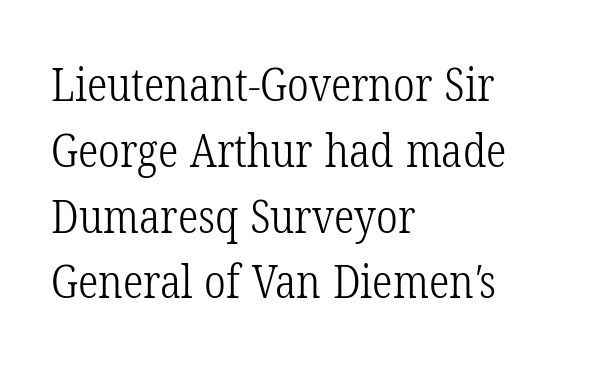
{"serif": "yes", "bold": "no", "weight": "light", "width": "condensed", "stroke_contrast": "low", "x_height": "medium", "monospaced": "no", "underline": "no", "align": "left", "line_spacing": "normal", "line_spacing_ratio": 1.43, "letter_spacing": "normal", "letter_spacing_em": 0.0, "glyph_px": 46}
